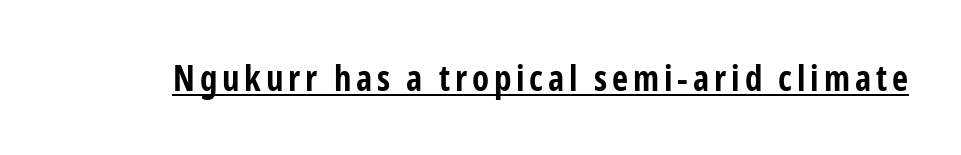
{"serif": "no", "italic": "no", "bold": "yes", "weight": "bold", "width": "condensed", "stroke_contrast": "low", "x_height": "medium", "monospaced": "no", "underline": "yes", "glyph_px": 35}
